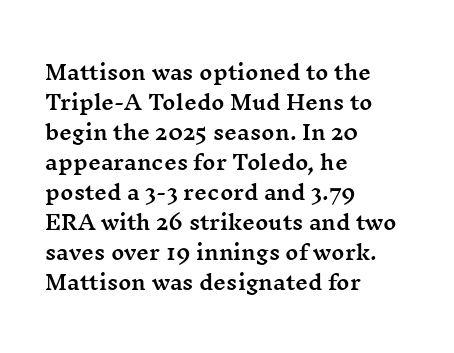
Q: Is the text italic (slanted)? A: No, it is upright.
Q: Is the text underlined? A: No.
Q: How is the paragraph aligned? A: Left-aligned.
Q: Is the spacing between letters normal or unusually wide? A: Normal.
Q: Is the spacing between lines tight, normal or loose? A: Normal.
